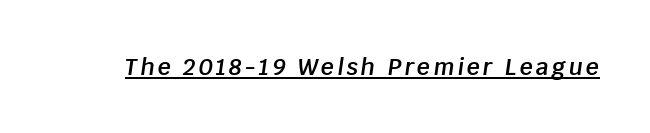
An italicized treatment has been applied to the whole sample. The glyphs have the mass of a demibold cut, below bold. A rule runs beneath these lines of type.
